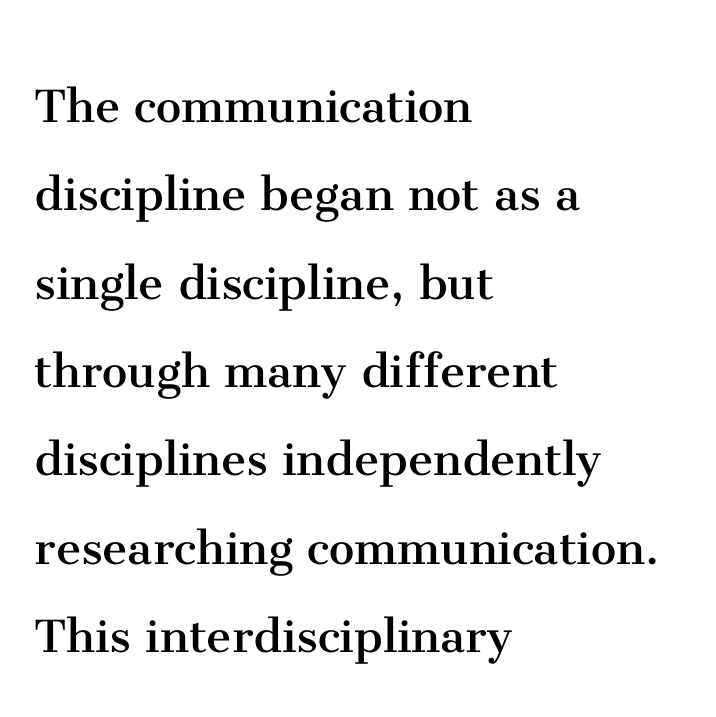
The image shows 57 px regular-weight serif type, upright; set left-aligned, normal line spacing (1.55x), normal letter spacing, not underlined; medium stroke contrast and a medium x-height.
